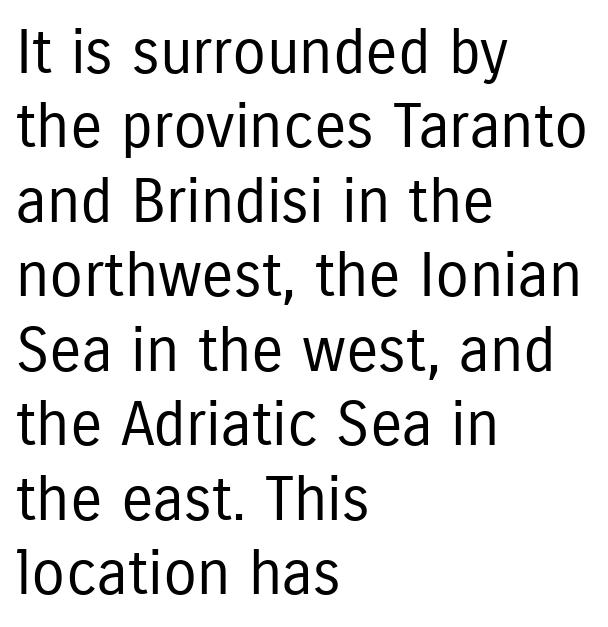
The image shows 61 px regular-weight, condensed sans-serif type, upright; set left-aligned, line spacing 1.22x, normal letter spacing, not underlined; low stroke contrast and a medium x-height.
